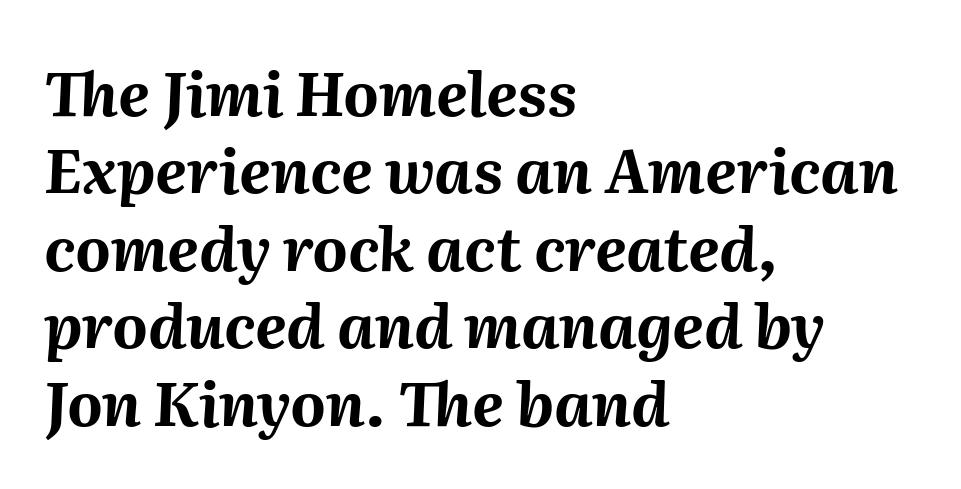
A typesetter would call this proportional, since set widths differ per character. Leading: standard. Designer's note — italics engaged. Honestly, there is no underline to notice here at all. Standard letterfit; no display-style spreading of the glyphs.
